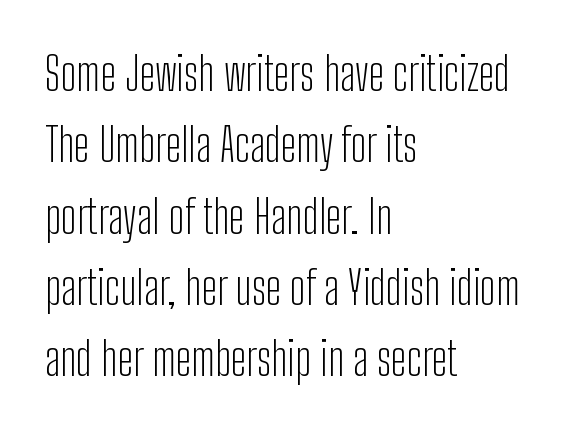
The image shows 46 px light, condensed sans-serif type, upright; set left-aligned, normal line spacing (1.55x), normal letter spacing, not underlined; low stroke contrast and a medium x-height.
